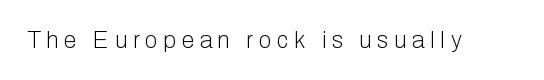
{"italic": "no", "bold": "no", "underline": "no", "letter_spacing": "wide", "letter_spacing_em": 0.25, "glyph_px": 23}
